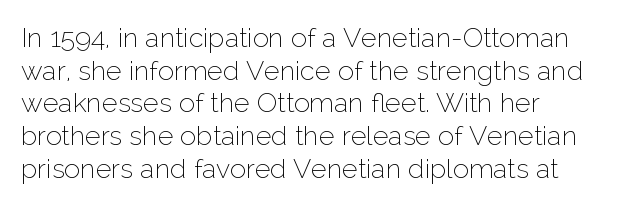
The image shows 27 px text type, upright; set line spacing 1.21x, normal letter spacing, not underlined.
